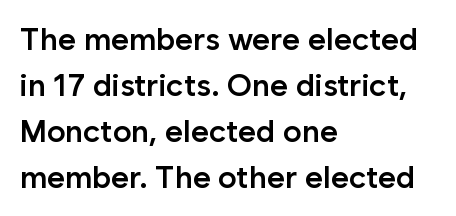
The image shows 31 px semibold sans-serif type, upright; set left-aligned, normal line spacing (1.48x), normal letter spacing, not underlined; low stroke contrast and a medium x-height.
